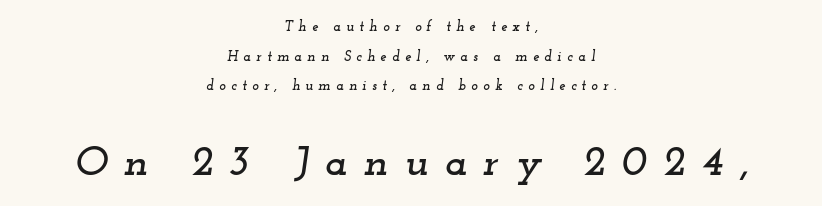
The image shows 42 px wide serif type, italic (leaning right); set centered, loose line spacing (2.12x), unusually wide letter spacing (+0.38 em), not underlined; the second (bottom) block is 3.0x larger; low stroke contrast and a small x-height.
